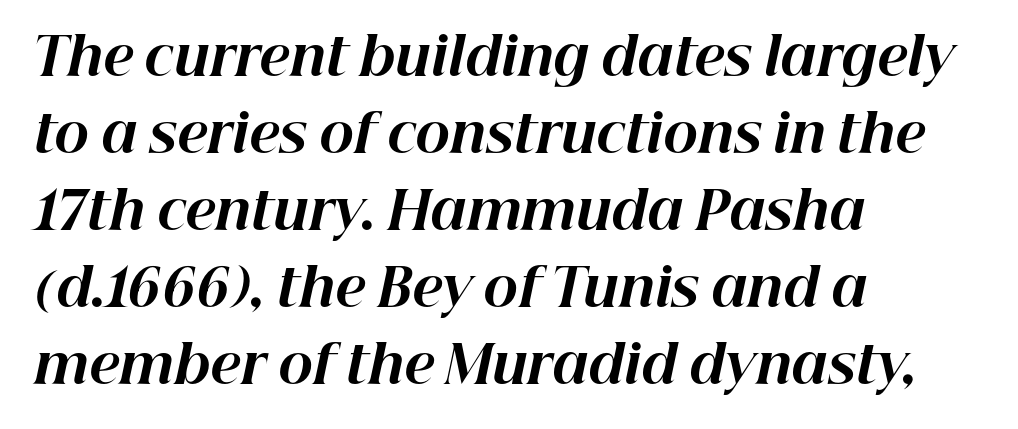
The face used here has a pronounced slope to its letters. Think of a printed novel: that variable character pitch is what you see here. Normally led — the rows are evenly, conventionally spaced. In terms of weight, the rendering is a true, heavy bold. Short and long lines alike share a common starting point at left. Here the glyphs are tracked normally, forming tight word shapes.
